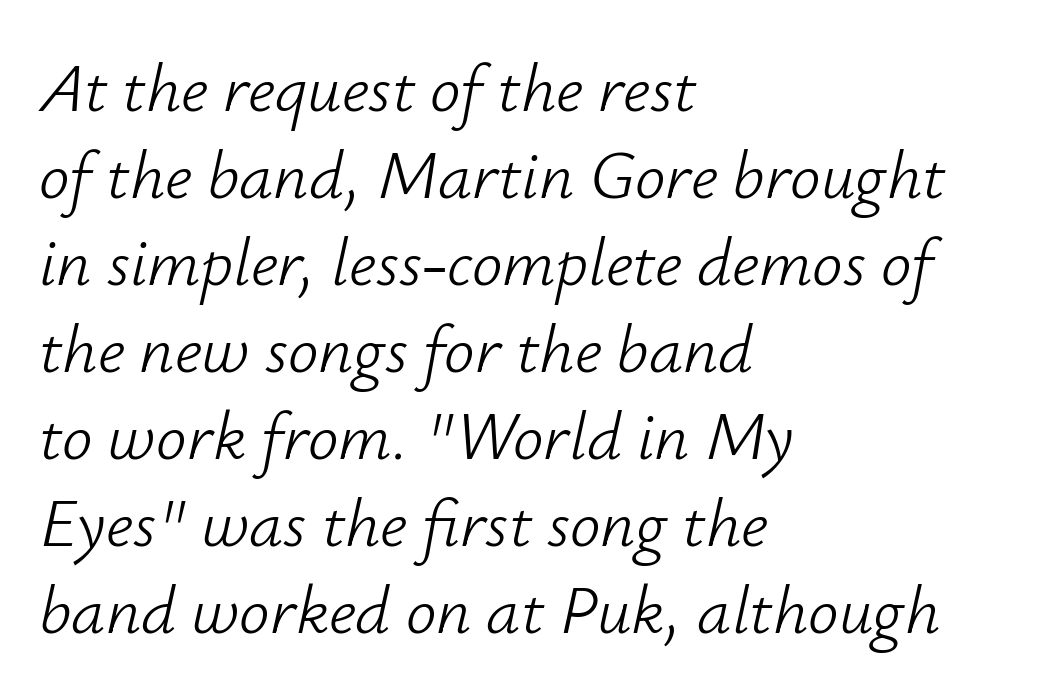
{"italic": "yes", "lean": "right", "slant_degrees": 12, "bold": "no", "weight": "light", "width": "normal", "stroke_contrast": "low", "x_height": "small", "monospaced": "no", "underline": "no", "align": "left", "line_spacing": "normal", "line_spacing_ratio": 1.28, "letter_spacing": "normal", "letter_spacing_em": 0.0, "glyph_px": 68}
